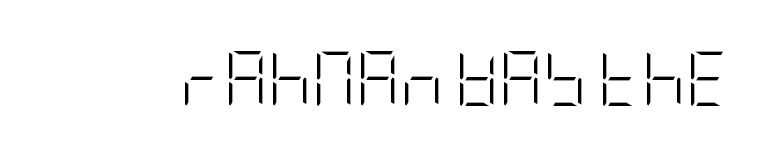
{"serif": "no", "italic": "no", "bold": "no", "weight": "light", "width": "condensed", "stroke_contrast": "low", "x_height": "large", "underline": "no", "letter_spacing": "normal", "letter_spacing_em": 0.0, "glyph_px": 54}
